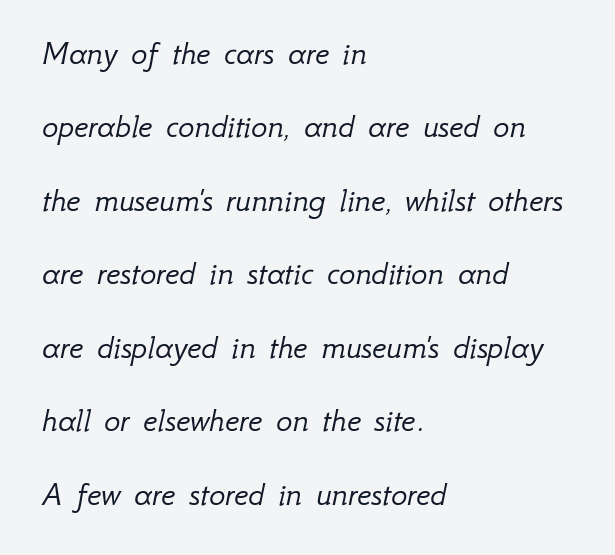
The image shows 34 px light type, italic (leaning right); set left-aligned, loose line spacing (2.16x), normal letter spacing, not underlined; low stroke contrast and a small x-height.
